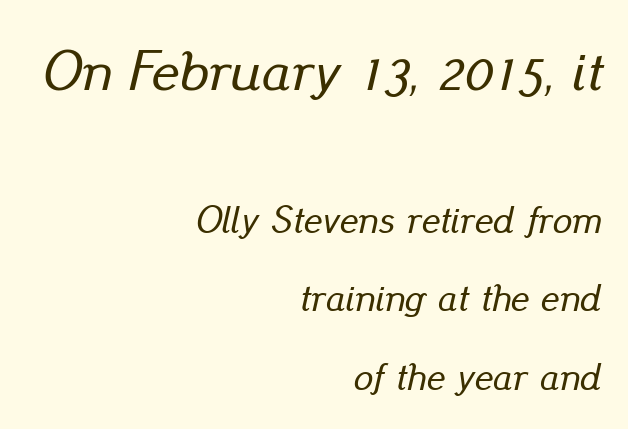
The image shows 58 px text type, italic (leaning right); set right-aligned, loose line spacing (2.01x), normal letter spacing, not underlined; the first (top) block is 1.49x larger; low stroke contrast and a small x-height.
